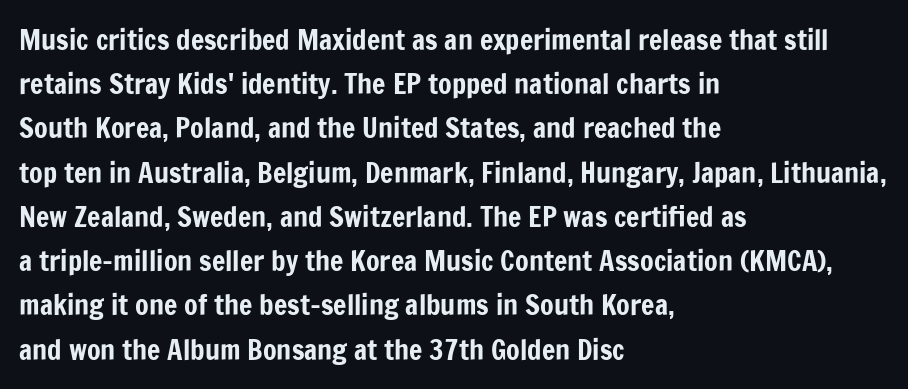
The image shows 28 px condensed sans-serif type, upright; set left-aligned, normal line spacing (1.58x), normal letter spacing, not underlined; low stroke contrast and a medium x-height.
